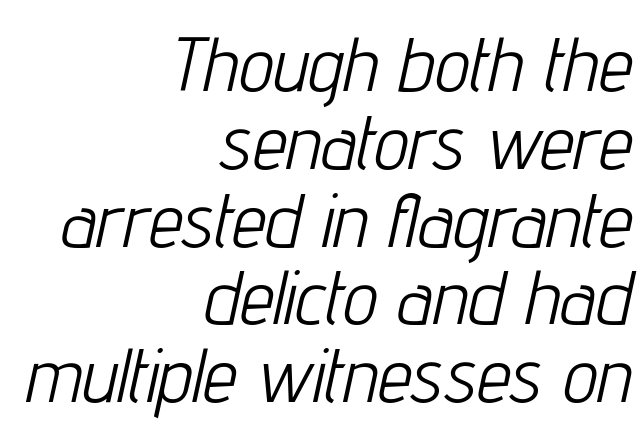
The image shows 77 px light, condensed type, italic (leaning right); set right-aligned, tight line spacing (1.01x), normal letter spacing, not underlined; low stroke contrast and a medium x-height.
